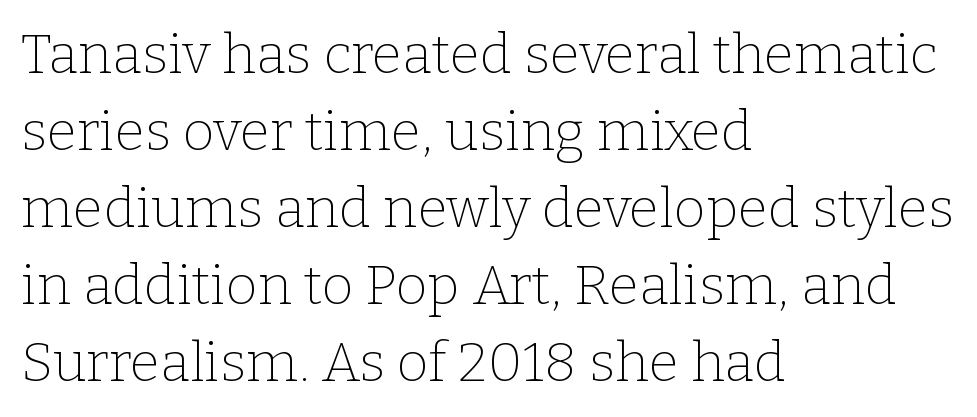
Q: Is the text bold? A: No.
Q: Is the text italic (slanted)? A: No, it is upright.
Q: Is the typeface a serif or a sans-serif typeface? A: Serif.
Q: Is the text underlined? A: No.
Q: How is the paragraph aligned? A: Left-aligned.
Q: Is the spacing between letters normal or unusually wide? A: Normal.
Q: Is the spacing between lines tight, normal or loose? A: Normal.
Q: Width (condensed, normal, or wide)? A: Normal.
Q: Stroke contrast? A: Low.
Q: x-height? A: Medium.
Q: Monospaced? A: No.
